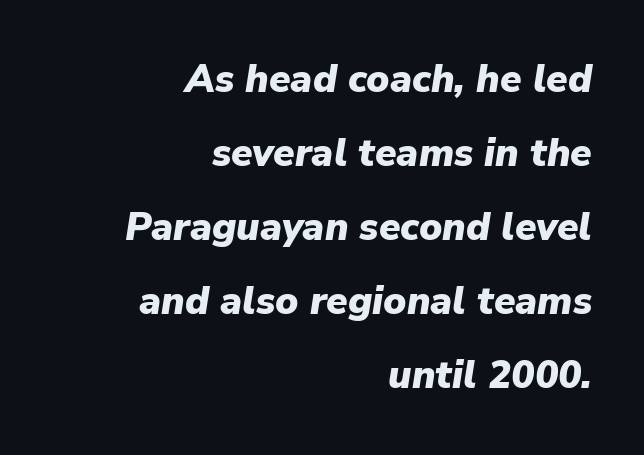
{"italic": "yes", "lean": "right", "slant_degrees": 9, "bold": "yes", "weight": "heavy", "width": "normal", "stroke_contrast": "low", "x_height": "medium", "monospaced": "no", "underline": "no", "align": "right", "line_spacing": "loose", "line_spacing_ratio": 1.9, "letter_spacing": "normal", "letter_spacing_em": 0.0, "glyph_px": 39}
